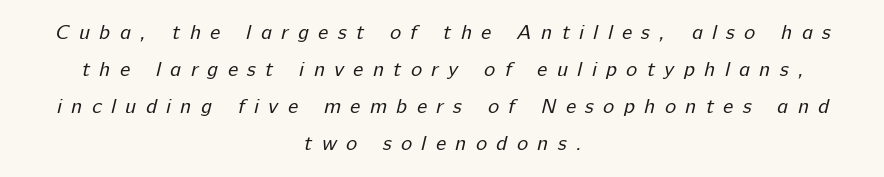
What stands out about the letter spacing? Its width — letters are far apart. Just letters on the line, the space beneath them empty. These glyphs show unthickened strokes, regular width or finer. Every row of glyphs is offset so its center matches the block's center.
